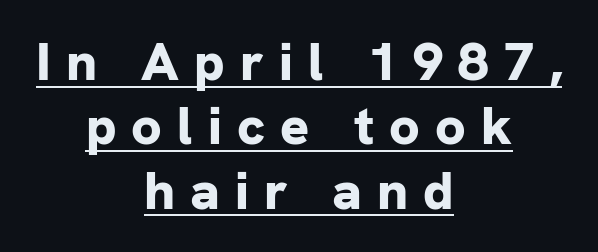
Q: Is the text bold? A: Yes.
Q: Is the text italic (slanted)? A: No, it is upright.
Q: Is the typeface a serif or a sans-serif typeface? A: Sans-serif.
Q: Is the text underlined? A: Yes.
Q: How is the paragraph aligned? A: Centered.
Q: Is the spacing between letters normal or unusually wide? A: Unusually wide.
Q: Width (condensed, normal, or wide)? A: Normal.
Q: Stroke contrast? A: Low.
Q: x-height? A: Medium.
Q: Monospaced? A: No.
